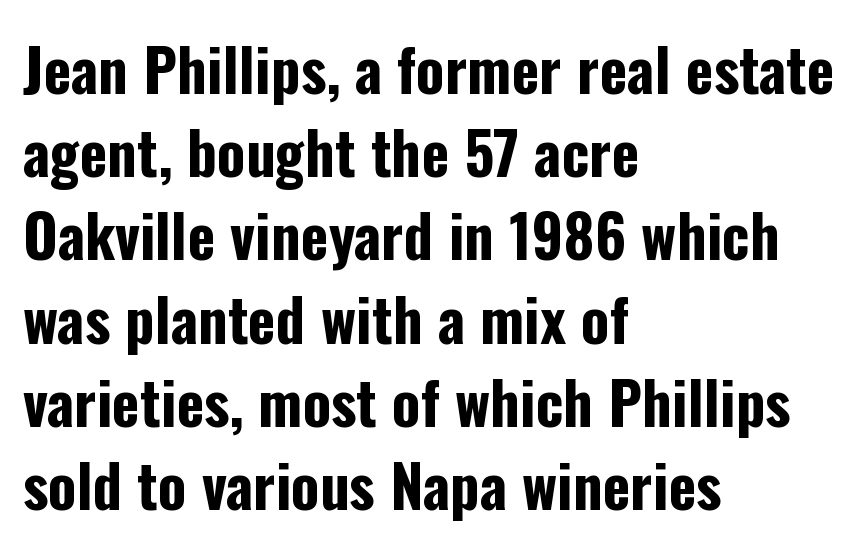
The image shows 59 px bold, condensed sans-serif type, upright; set left-aligned, normal line spacing (1.41x), normal letter spacing, not underlined; low stroke contrast and a medium x-height.
